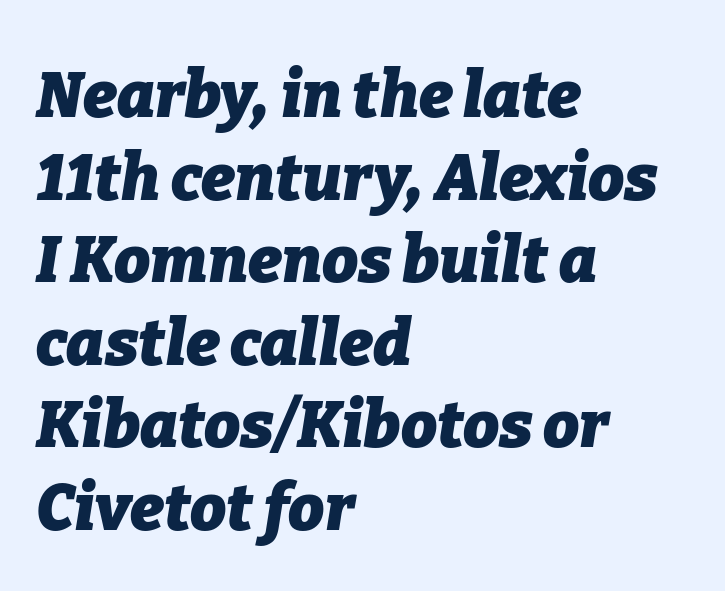
In terms of letterspacing, this is plain default setting. Here the designer chose a conventional face with non-uniform glyph widths. Compared with a centered layout, this one pins lines to the left instead. Quick note: italic. The glyphs have the mass of a bold cut. A typesetter would call this leading conventional body-copy spacing.
